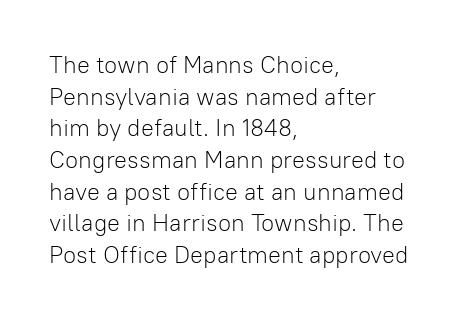
{"italic": "no", "bold": "no", "underline": "no", "align": "left", "line_spacing": "normal", "line_spacing_ratio": 1.32, "letter_spacing": "normal", "letter_spacing_em": 0.0, "glyph_px": 24}
